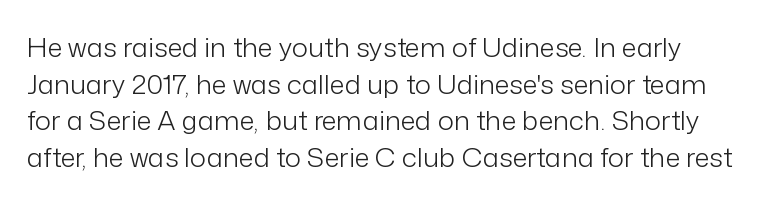
{"italic": "no", "bold": "no", "underline": "no", "line_spacing": "normal", "line_spacing_ratio": 1.36, "letter_spacing": "normal", "letter_spacing_em": 0.0, "glyph_px": 27}
